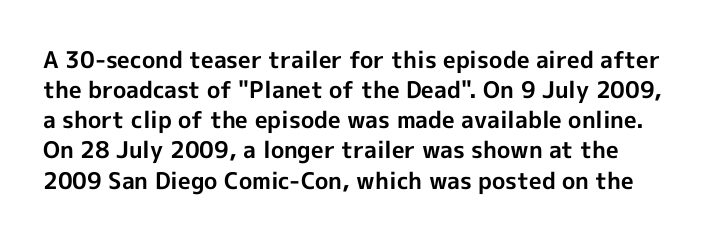
{"italic": "no", "bold": "yes", "underline": "no", "line_spacing": "normal", "line_spacing_ratio": 1.31, "letter_spacing": "normal", "letter_spacing_em": 0.0, "glyph_px": 23}
